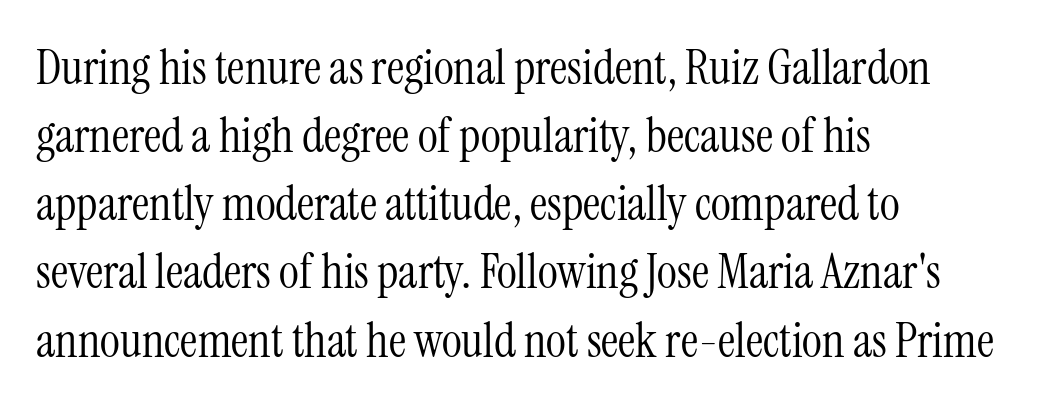
The image shows 48 px light, condensed serif type, upright; set left-aligned, normal line spacing (1.42x), normal letter spacing, not underlined; medium stroke contrast and a medium x-height.
